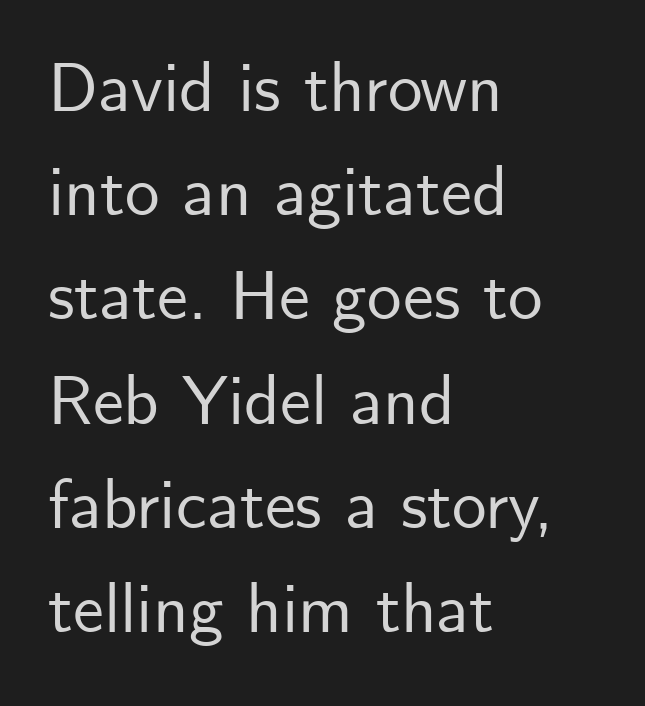
Left-aligned paragraph, ragged on the right. Spacing verdict: proportional, widths tailored to each character. The type family on display is of the sans-serif kind. Any mark beneath the type? The region is blank. The type sits square on the baseline with zero lean.
